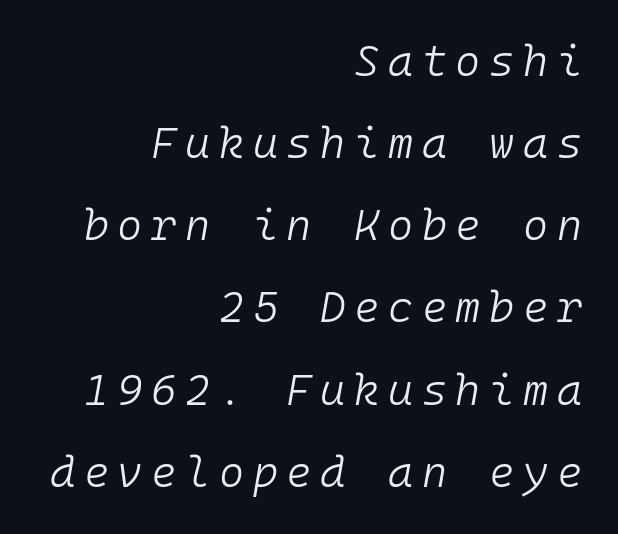
{"italic": "yes", "lean": "right", "slant_degrees": 10, "bold": "no", "weight": "light", "width": "normal", "stroke_contrast": "low", "x_height": "medium", "monospaced": "yes", "underline": "no", "align": "right", "line_spacing": "loose", "line_spacing_ratio": 1.91, "letter_spacing": "wide", "letter_spacing_em": 0.2, "glyph_px": 43}
